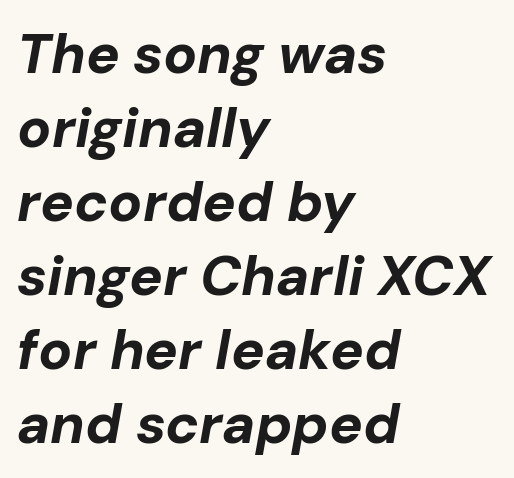
Q: Is the text bold? A: Yes.
Q: Is the text italic (slanted)? A: Yes, it leans right by about 10 degrees.
Q: Is the text underlined? A: No.
Q: How is the paragraph aligned? A: Left-aligned.
Q: Is the spacing between letters normal or unusually wide? A: Normal.
Q: Is the spacing between lines tight, normal or loose? A: Normal.
Q: Width (condensed, normal, or wide)? A: Normal.
Q: Stroke contrast? A: Low.
Q: x-height? A: Medium.
Q: Monospaced? A: No.
